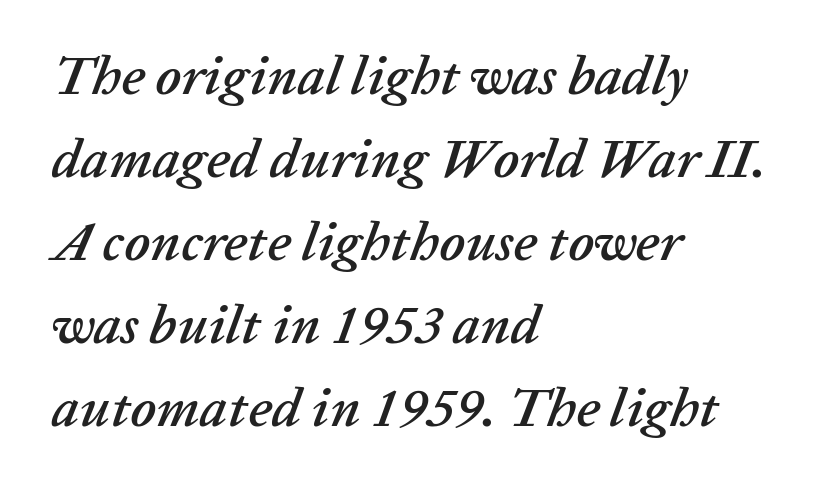
Q: Is the text italic (slanted)? A: Yes, it leans right by about 20 degrees.
Q: Is the text underlined? A: No.
Q: How is the paragraph aligned? A: Left-aligned.
Q: Is the spacing between letters normal or unusually wide? A: Normal.
Q: Is the spacing between lines tight, normal or loose? A: Normal.
Q: Width (condensed, normal, or wide)? A: Normal.
Q: Stroke contrast? A: Low.
Q: x-height? A: Medium.
Q: Monospaced? A: No.
